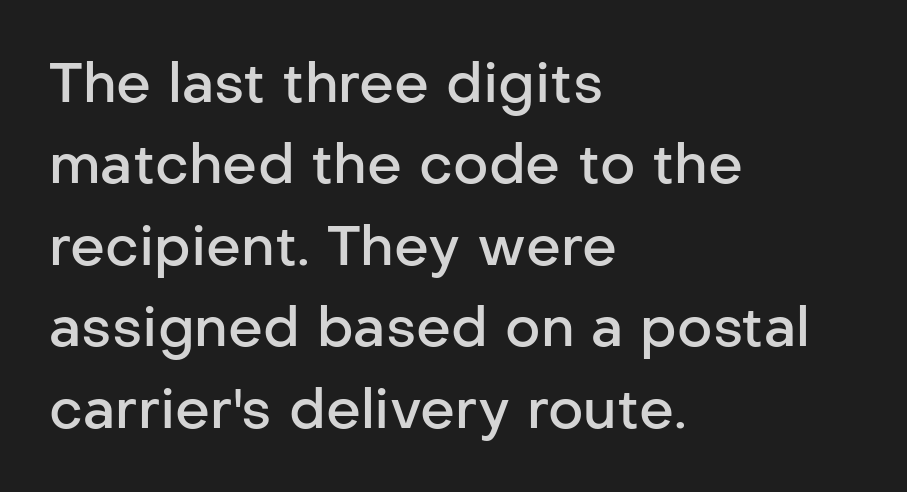
{"serif": "no", "italic": "no", "bold": "semi", "weight": "semibold", "width": "normal", "stroke_contrast": "low", "x_height": "medium", "monospaced": "no", "underline": "no", "align": "left", "line_spacing": "normal", "line_spacing_ratio": 1.48, "letter_spacing": "normal", "letter_spacing_em": 0.0, "glyph_px": 55}
